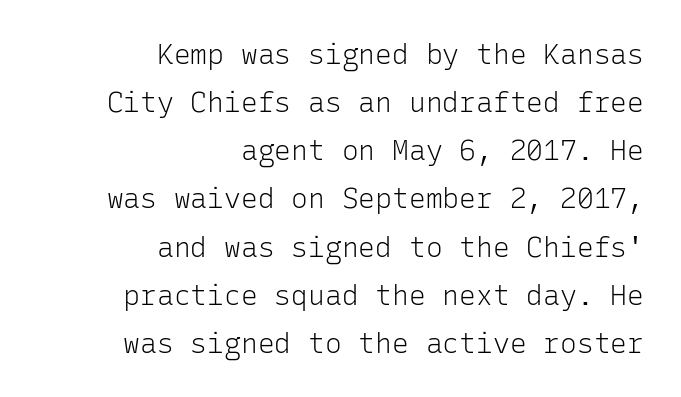
Line endings align vertically; line beginnings do not. The foot of each line stays bare and open. Unbolded letterforms with no extra heft. Glyph-to-glyph distance matches everyday printed text. Spacing verdict: monospaced, one width for all characters.
